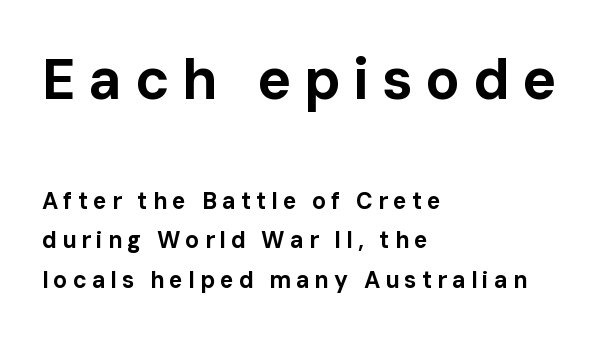
The image shows 57 px bold sans-serif type, upright; set left-aligned, line spacing 1.72x, unusually wide letter spacing (+0.22 em), not underlined; the first (top) block is 2.48x larger; low stroke contrast and a medium x-height.
